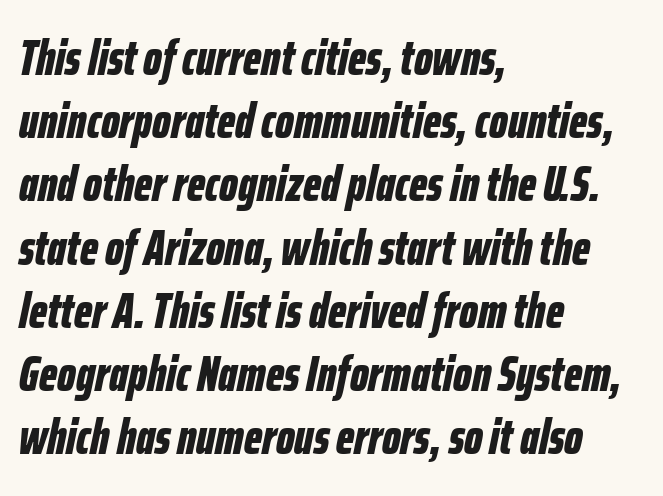
Does the leading feel generous? No, just average. The letters are slanted; this is an italic face. Typeset ragged right — the left edge is the straight one. Heavy-handed strokes throughout: this text is bold. You could call the tracking neutral — neither tight nor loose. The string is rendered with underlining switched off.
